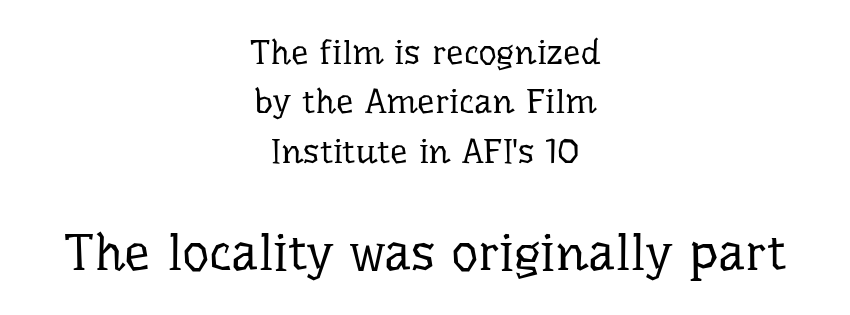
The image shows 52 px regular-weight serif type, upright; set centered, normal line spacing (1.41x), normal letter spacing, not underlined; the second (bottom) block is 1.49x larger; low stroke contrast and a medium x-height.
